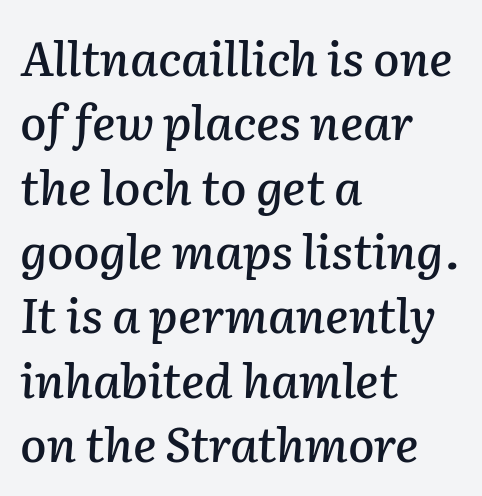
Q: Is the text italic (slanted)? A: Yes, it leans right by about 2 degrees.
Q: Is the text underlined? A: No.
Q: How is the paragraph aligned? A: Left-aligned.
Q: Is the spacing between letters normal or unusually wide? A: Normal.
Q: Is the spacing between lines tight, normal or loose? A: Normal.
Q: Width (condensed, normal, or wide)? A: Normal.
Q: Stroke contrast? A: Low.
Q: x-height? A: Medium.
Q: Monospaced? A: No.
